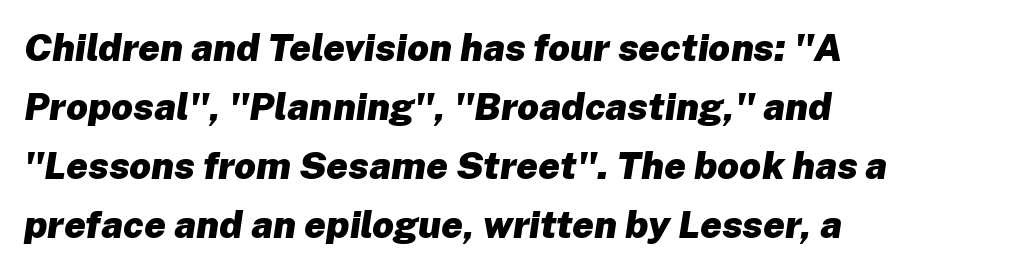
The image shows 38 px heavy type, italic (leaning right); set left-aligned, normal line spacing (1.55x), normal letter spacing, not underlined; low stroke contrast and a medium x-height.
